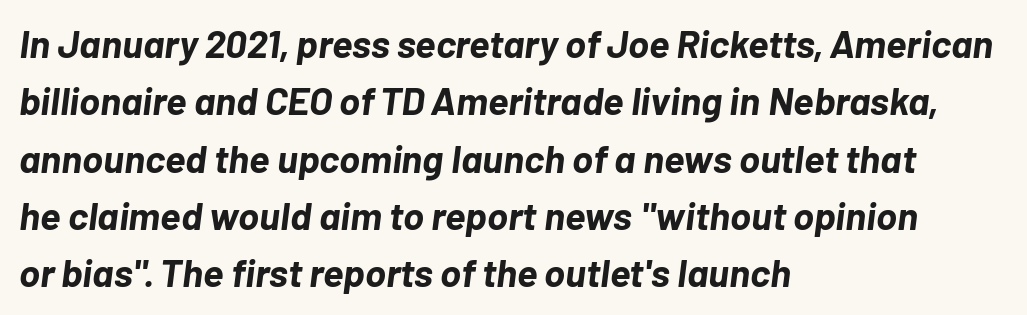
{"italic": "yes", "lean": "right", "slant_degrees": 7, "bold": "yes", "weight": "bold", "width": "normal", "stroke_contrast": "low", "x_height": "medium", "monospaced": "no", "underline": "no", "align": "left", "line_spacing": "normal", "line_spacing_ratio": 1.47, "letter_spacing": "normal", "letter_spacing_em": 0.0, "glyph_px": 39}
